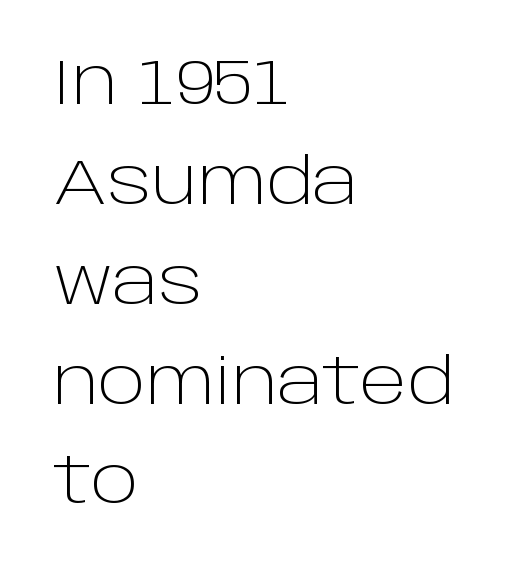
{"serif": "no", "italic": "no", "bold": "no", "weight": "light", "width": "normal", "stroke_contrast": "low", "x_height": "large", "monospaced": "no", "underline": "no", "align": "left", "line_spacing": "normal", "line_spacing_ratio": 1.56, "letter_spacing": "normal", "letter_spacing_em": 0.0, "glyph_px": 64}
